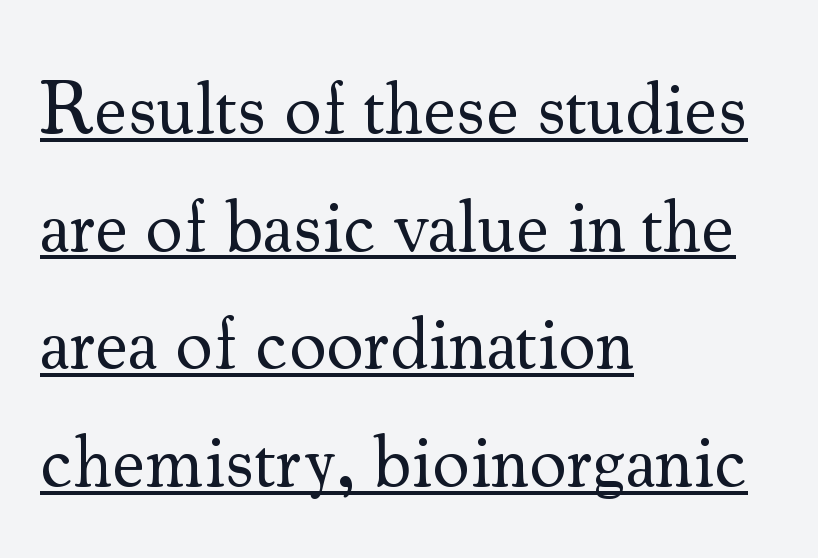
Nope, not italic — everything's standing straight. The characters are drawn with everyday or finer stroke widths. A classic flush-left, rag-right setting is used for this passage. Descenders here cross a horizontal rule under the line. Regarding leading, the lines here are spaced in the standard way.
